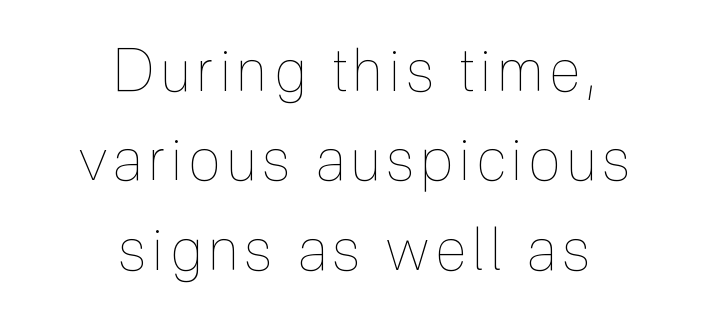
The image shows 58 px thin, condensed type, upright; set centered, normal line spacing (1.54x), not underlined; a medium x-height.
